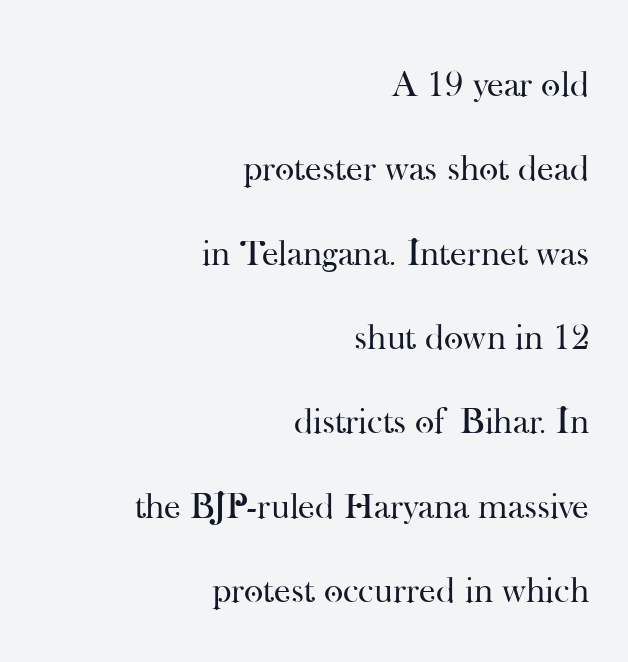
{"serif": "yes", "italic": "no", "bold": "no", "weight": "regular", "width": "normal", "stroke_contrast": "high", "x_height": "small", "monospaced": "no", "underline": "no", "align": "right", "line_spacing": "loose", "line_spacing_ratio": 2.28, "letter_spacing": "normal", "letter_spacing_em": 0.0, "glyph_px": 37}
